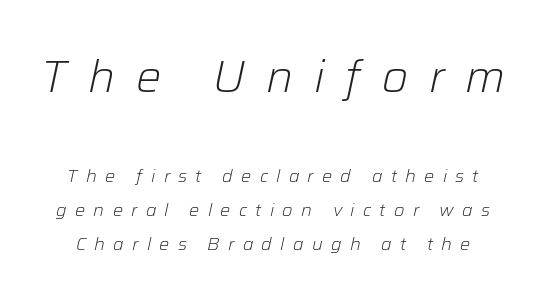
The rendering applies a slant to the glyphs. The string is rendered with underlining switched off. Proportional: the letters do not fall into vertical columns. You get the large type first, then a drop to smaller type.
